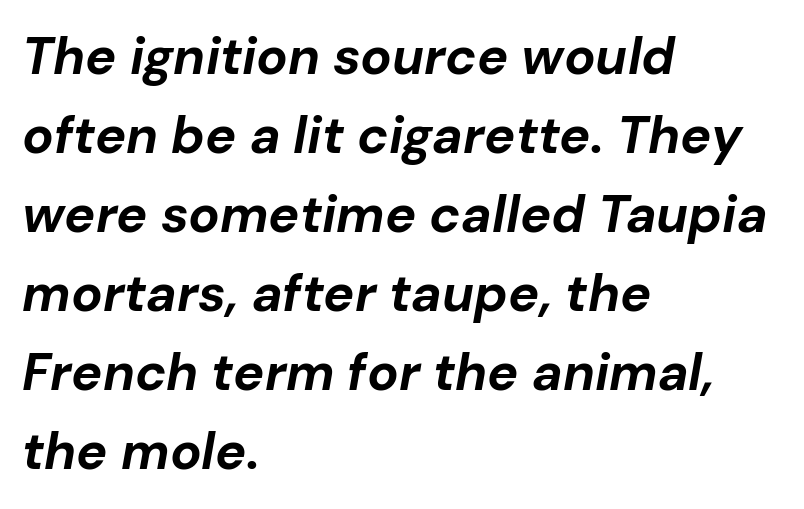
Q: Is the text bold? A: Yes.
Q: Is the text italic (slanted)? A: Yes, it leans right by about 10 degrees.
Q: Is the text underlined? A: No.
Q: How is the paragraph aligned? A: Left-aligned.
Q: Is the spacing between letters normal or unusually wide? A: Normal.
Q: Is the spacing between lines tight, normal or loose? A: Normal.
Q: Width (condensed, normal, or wide)? A: Normal.
Q: Stroke contrast? A: Low.
Q: x-height? A: Medium.
Q: Monospaced? A: No.
